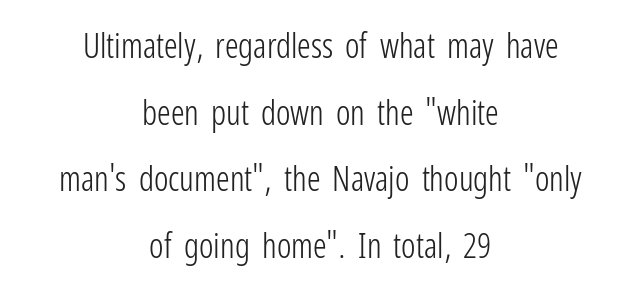
These lines are centered, leaving both edges ragged. The tracking reads as untouched default to a designer's eye. The area under the type is left untouched. Weight: in the light-to-regular range. This is roman type, the default non-slanted kind. Here the designer chose a conventional face with non-uniform glyph widths.
